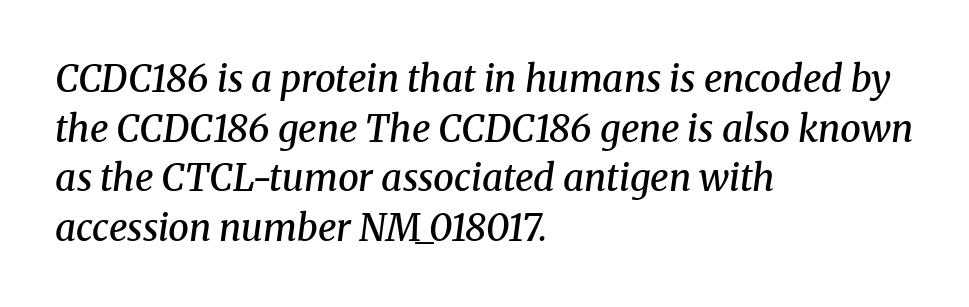
The image shows 37 px semibold serif type, italic (leaning right); set left-aligned, normal line spacing (1.34x), normal letter spacing, not underlined; medium stroke contrast and a medium x-height.
